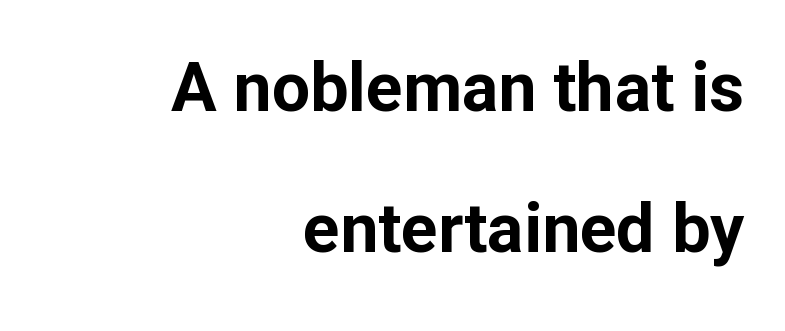
The image shows 68 px bold sans-serif type, upright; set right-aligned, loose line spacing (2.08x), normal letter spacing, not underlined; low stroke contrast and a medium x-height.
